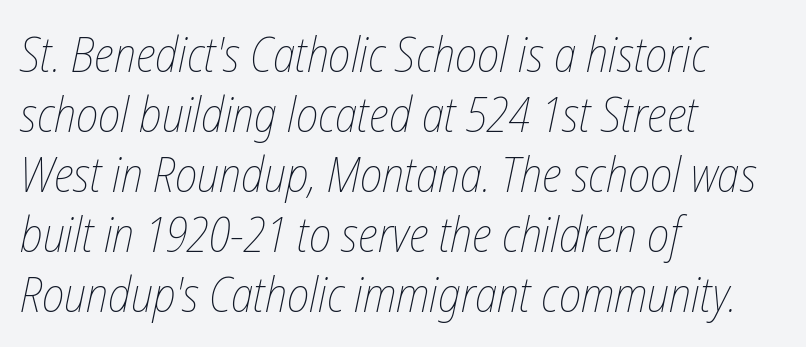
The image shows 48 px thin, condensed type, italic (leaning right); set left-aligned, normal line spacing (1.25x), normal letter spacing, not underlined; low stroke contrast and a medium x-height.
